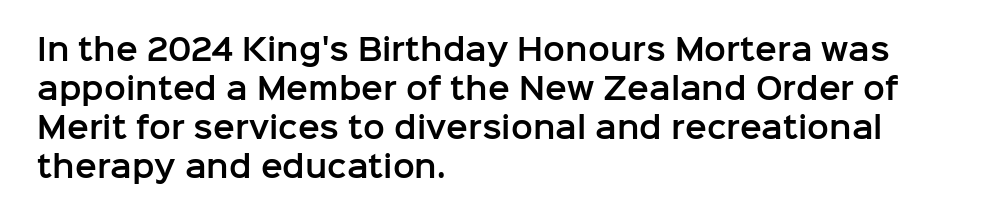
Q: Is the text italic (slanted)? A: No, it is upright.
Q: Is the typeface a serif or a sans-serif typeface? A: Sans-serif.
Q: Is the text underlined? A: No.
Q: How is the paragraph aligned? A: Left-aligned.
Q: Is the spacing between letters normal or unusually wide? A: Normal.
Q: Is the spacing between lines tight, normal or loose? A: Normal.
Q: Width (condensed, normal, or wide)? A: Normal.
Q: Stroke contrast? A: Low.
Q: x-height? A: Medium.
Q: Monospaced? A: No.
